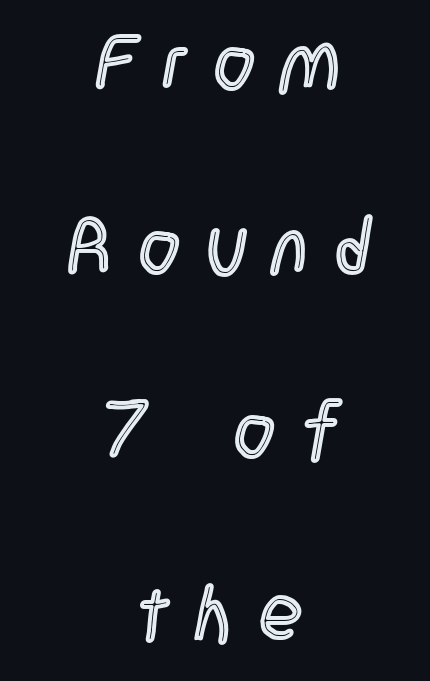
Q: Is the text italic (slanted)? A: Yes.
Q: Is the text underlined? A: No.
Q: How is the paragraph aligned? A: Centered.
Q: Is the spacing between letters normal or unusually wide? A: Unusually wide.
Q: Is the spacing between lines tight, normal or loose? A: Loose.
Q: Width (condensed, normal, or wide)? A: Condensed.
Q: x-height? A: Large.
Q: Monospaced? A: No.
